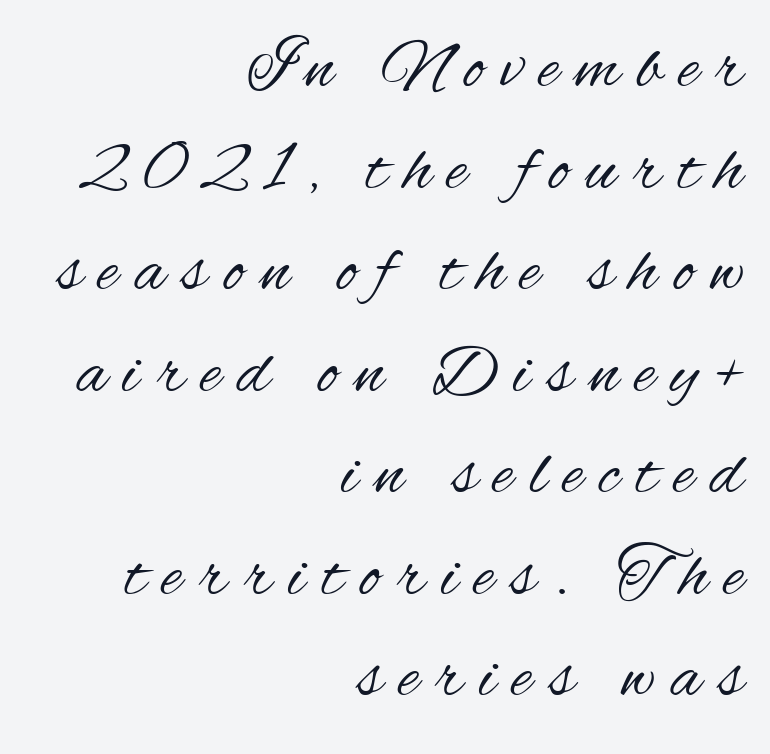
Q: Is the text bold? A: No.
Q: Is the text italic (slanted)? A: Yes.
Q: Is the typeface a serif or a sans-serif typeface? A: Sans-serif.
Q: Is the text underlined? A: No.
Q: How is the paragraph aligned? A: Right-aligned.
Q: Is the spacing between letters normal or unusually wide? A: Unusually wide.
Q: Is the spacing between lines tight, normal or loose? A: Normal.
Q: Width (condensed, normal, or wide)? A: Condensed.
Q: Stroke contrast? A: Medium.
Q: x-height? A: Small.
Q: Monospaced? A: No.
